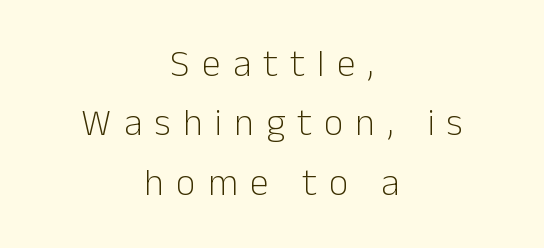
The image shows 38 px light sans-serif type, upright; set centered, normal line spacing (1.56x), unusually wide letter spacing (+0.32 em), not underlined; low stroke contrast and a medium x-height.
